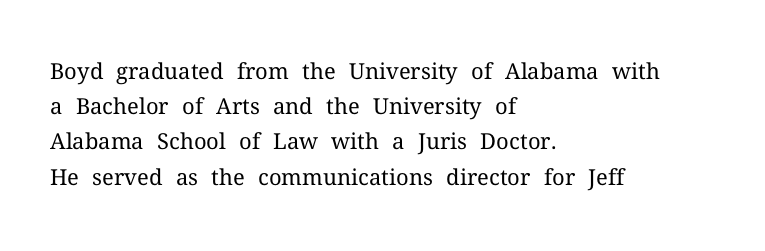
A quiet, ordinary-to-light weight characterises the typeface. Default kerning and tracking; the words read as compact shapes. These lines stack with their left ends in a neat column. The leading is moderate, giving the passage an even texture.
